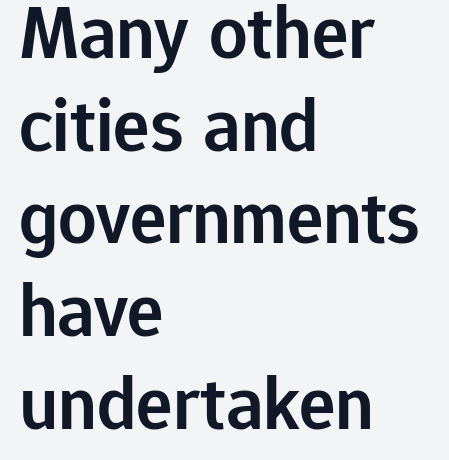
{"serif": "no", "italic": "no", "bold": "semi", "weight": "semibold", "width": "normal", "stroke_contrast": "low", "x_height": "medium", "monospaced": "no", "underline": "no", "align": "left", "line_spacing_ratio": 1.22, "letter_spacing": "normal", "letter_spacing_em": 0.0, "glyph_px": 76}
